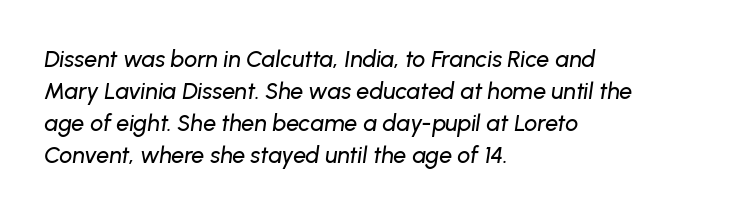
Evenly set lines give the paragraph a standard silhouette. Each line starts at the same left margin while the right side varies. Words appear dense and cohesive because spacing is normal. The whole block is typeset with a tilt. Beneath every word, the page is bare.
